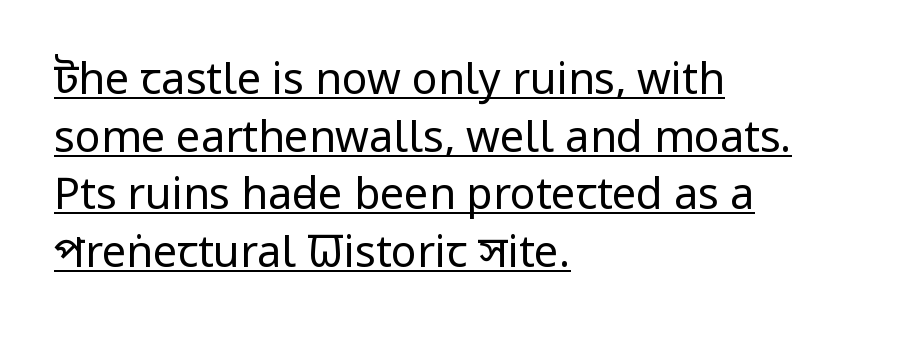
{"serif": "no", "italic": "no", "bold": "no", "weight": "regular", "width": "condensed", "stroke_contrast": "low", "x_height": "large", "monospaced": "no", "underline": "yes", "align": "left", "line_spacing": "normal", "line_spacing_ratio": 1.34, "letter_spacing": "normal", "letter_spacing_em": 0.0, "glyph_px": 43}
